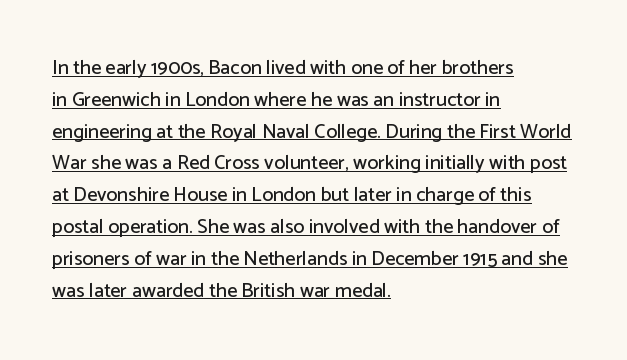
Q: Is the text italic (slanted)? A: No, it is upright.
Q: Is the text underlined? A: Yes.
Q: How is the paragraph aligned? A: Left-aligned.
Q: Is the spacing between letters normal or unusually wide? A: Normal.
Q: Is the spacing between lines tight, normal or loose? A: Normal.
